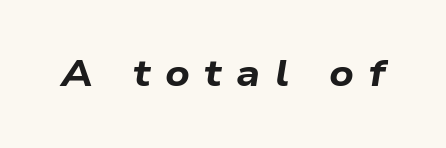
{"italic": "yes", "lean": "right", "slant_degrees": 9, "bold": "yes", "weight": "bold", "width": "wide", "stroke_contrast": "low", "x_height": "medium", "monospaced": "no", "underline": "no", "letter_spacing": "wide", "letter_spacing_em": 0.39, "glyph_px": 37}
